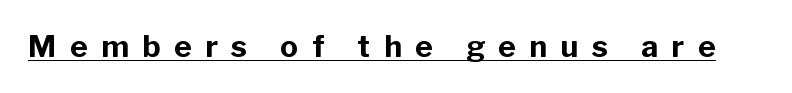
Q: Is the text bold? A: Yes.
Q: Is the text italic (slanted)? A: No, it is upright.
Q: Is the typeface a serif or a sans-serif typeface? A: Sans-serif.
Q: Is the text underlined? A: Yes.
Q: Is the spacing between letters normal or unusually wide? A: Unusually wide.
Q: Width (condensed, normal, or wide)? A: Normal.
Q: Stroke contrast? A: Low.
Q: x-height? A: Medium.
Q: Monospaced? A: No.
